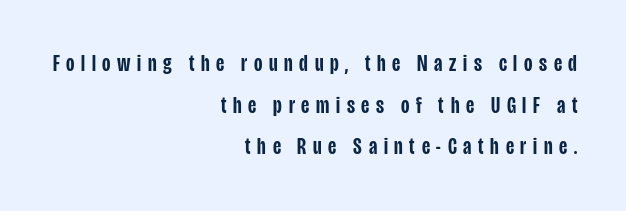
{"italic": "no", "bold": "semi", "underline": "no", "align": "right", "line_spacing_ratio": 1.81, "letter_spacing": "wide", "letter_spacing_em": 0.29, "glyph_px": 23}
